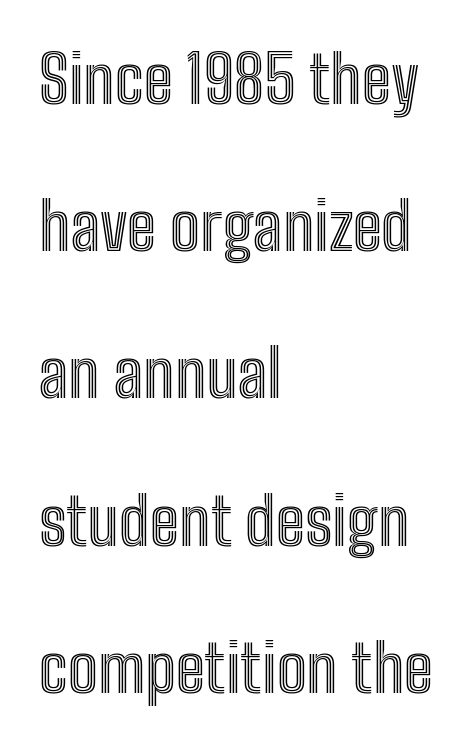
The image shows 66 px condensed type, upright; set left-aligned, loose line spacing (2.23x), normal letter spacing, not underlined; a medium x-height.
